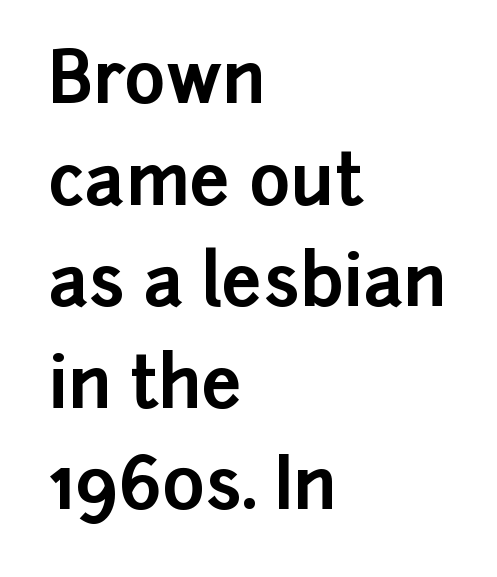
The image shows 71 px bold sans-serif type, upright; set left-aligned, normal line spacing (1.43x), normal letter spacing, not underlined; low stroke contrast and a medium x-height.
